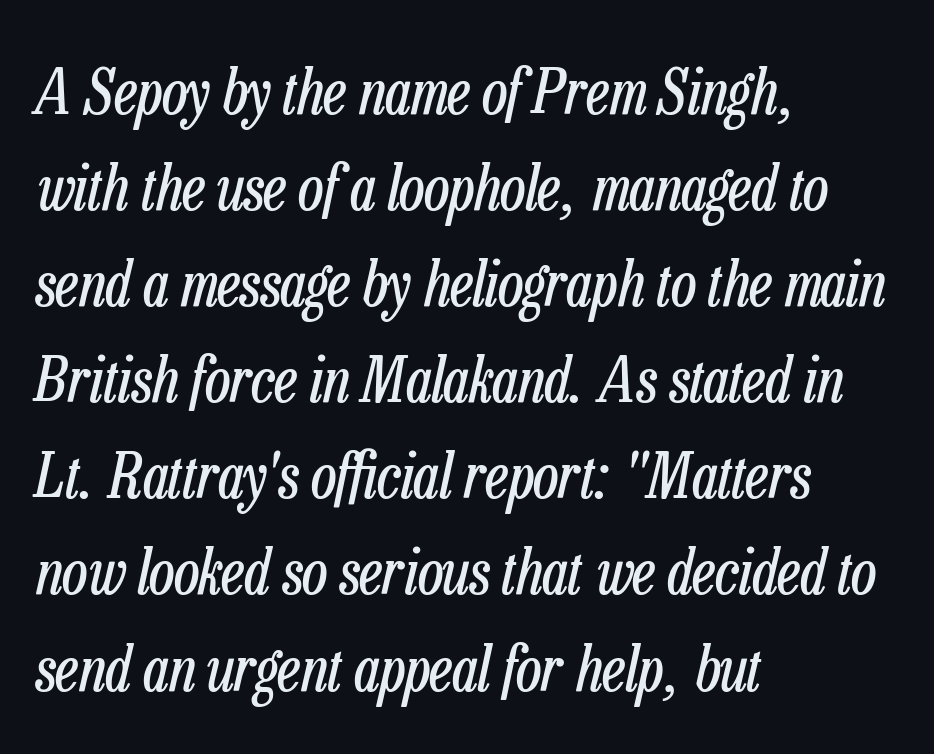
Q: Is the text bold? A: No.
Q: Is the text italic (slanted)? A: Yes, it leans right by about 13 degrees.
Q: Is the text underlined? A: No.
Q: How is the paragraph aligned? A: Left-aligned.
Q: Is the spacing between letters normal or unusually wide? A: Normal.
Q: Is the spacing between lines tight, normal or loose? A: Normal.
Q: Width (condensed, normal, or wide)? A: Condensed.
Q: Stroke contrast? A: Low.
Q: x-height? A: Medium.
Q: Monospaced? A: No.
